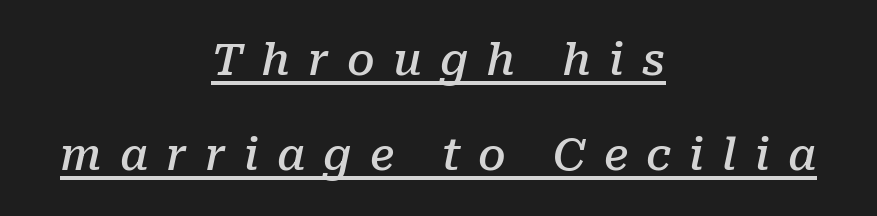
{"serif": "yes", "italic": "yes", "lean": "right", "slant_degrees": 10, "bold": "semi", "weight": "semibold", "width": "normal", "stroke_contrast": "low", "x_height": "medium", "monospaced": "no", "underline": "yes", "align": "center", "line_spacing": "loose", "line_spacing_ratio": 2.16, "letter_spacing": "wide", "letter_spacing_em": 0.41, "glyph_px": 44}
